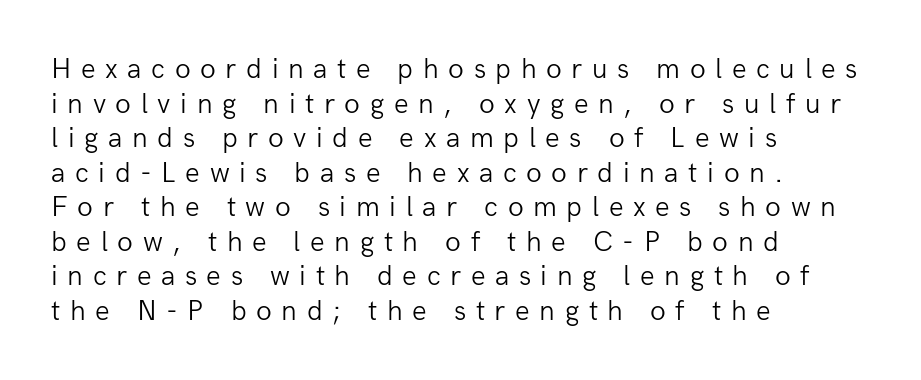
Here the glyphs are tracked loosely, breaking word shapes into spaced letters. Does the copy run flush right? No — it runs flush left. Check where the strokes stop: nothing finishes them off — pure sans. This is not heavy type; no bold has been used.
